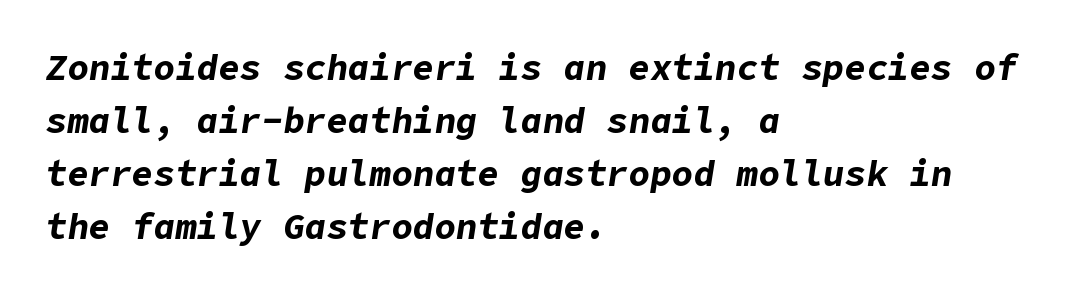
The image shows 36 px bold type, italic (leaning right); set left-aligned, normal line spacing (1.47x), normal letter spacing, not underlined; low stroke contrast and a medium x-height.
